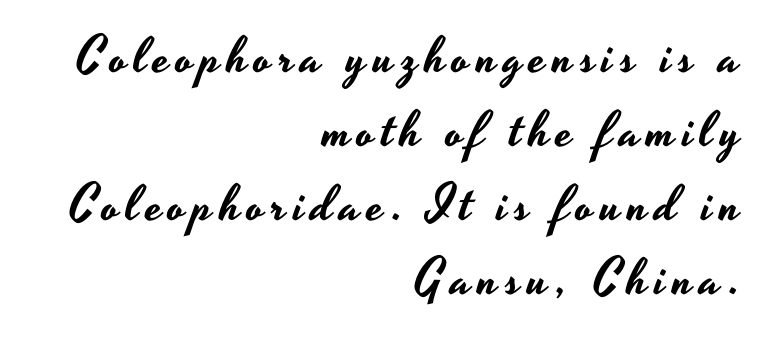
Q: Is the text italic (slanted)? A: Yes.
Q: Is the typeface a serif or a sans-serif typeface? A: Sans-serif.
Q: Is the text underlined? A: No.
Q: How is the paragraph aligned? A: Right-aligned.
Q: Is the spacing between lines tight, normal or loose? A: Normal.
Q: Width (condensed, normal, or wide)? A: Wide.
Q: Stroke contrast? A: Low.
Q: x-height? A: Small.
Q: Monospaced? A: No.
